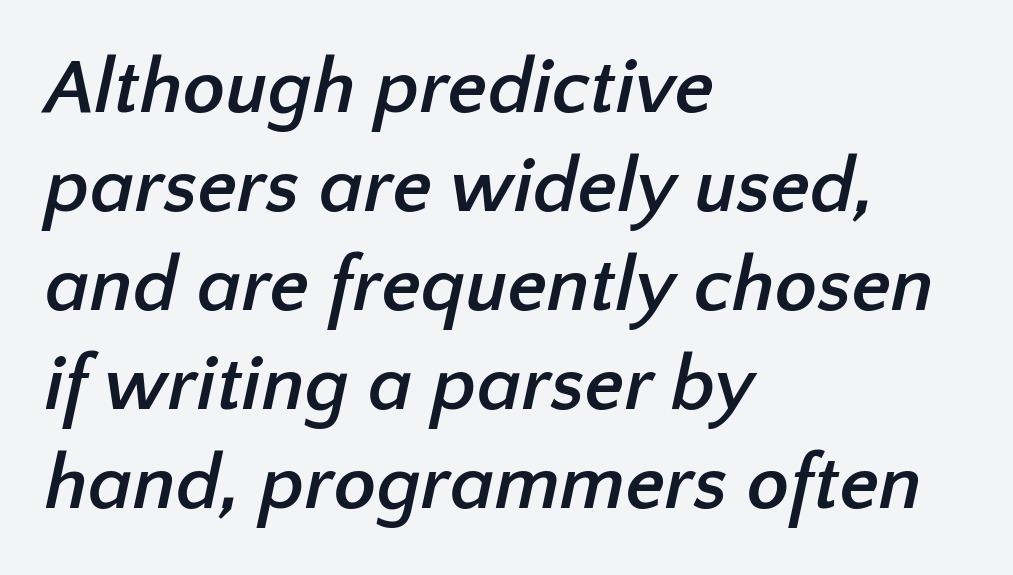
Words float on clear page, feet unadorned. The line-height multiplier appears to be the usual default. Does the weight exceed regular? Yes, all the way to bold. The letterforms sit shoulder to shoulder at normal distance.
